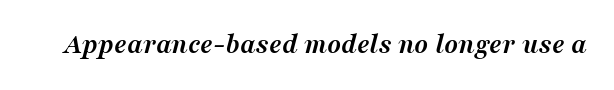
The image shows 29 px semibold serif type, italic (leaning right); set normal letter spacing, not underlined; medium stroke contrast and a medium x-height.
